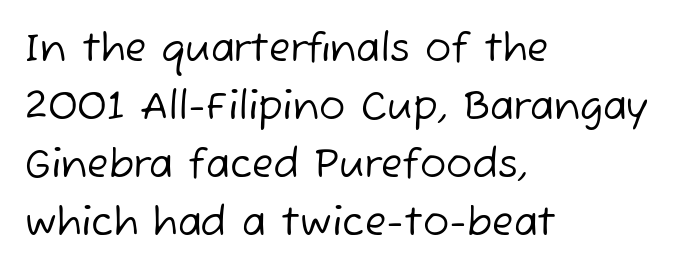
The image shows 39 px regular-weight sans-serif type; set left-aligned, normal line spacing (1.49x), normal letter spacing, not underlined; low stroke contrast and a medium x-height.
